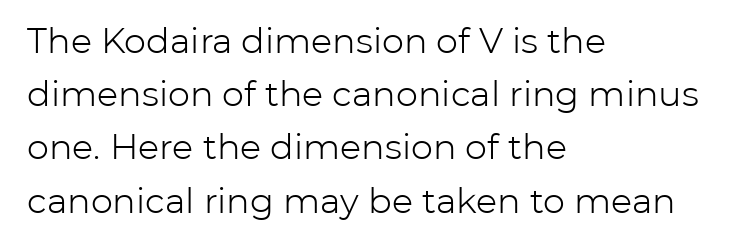
Q: Is the text bold? A: No.
Q: Is the text italic (slanted)? A: No, it is upright.
Q: Is the typeface a serif or a sans-serif typeface? A: Sans-serif.
Q: Is the text underlined? A: No.
Q: How is the paragraph aligned? A: Left-aligned.
Q: Is the spacing between letters normal or unusually wide? A: Normal.
Q: Is the spacing between lines tight, normal or loose? A: Normal.
Q: Width (condensed, normal, or wide)? A: Normal.
Q: Stroke contrast? A: Low.
Q: x-height? A: Medium.
Q: Monospaced? A: No.
